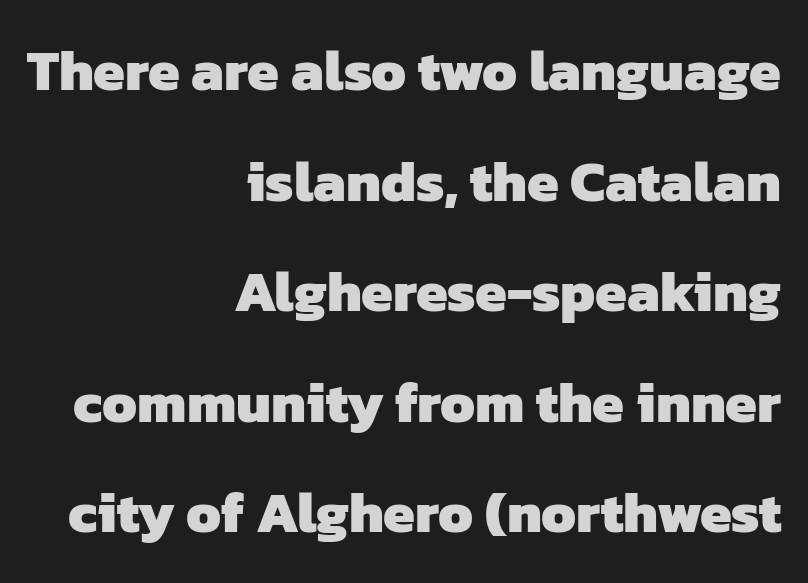
Q: Is the text bold? A: Yes.
Q: Is the typeface a serif or a sans-serif typeface? A: Sans-serif.
Q: Is the text underlined? A: No.
Q: How is the paragraph aligned? A: Right-aligned.
Q: Is the spacing between letters normal or unusually wide? A: Normal.
Q: Is the spacing between lines tight, normal or loose? A: Loose.
Q: Width (condensed, normal, or wide)? A: Normal.
Q: Stroke contrast? A: Low.
Q: x-height? A: Medium.
Q: Monospaced? A: No.
